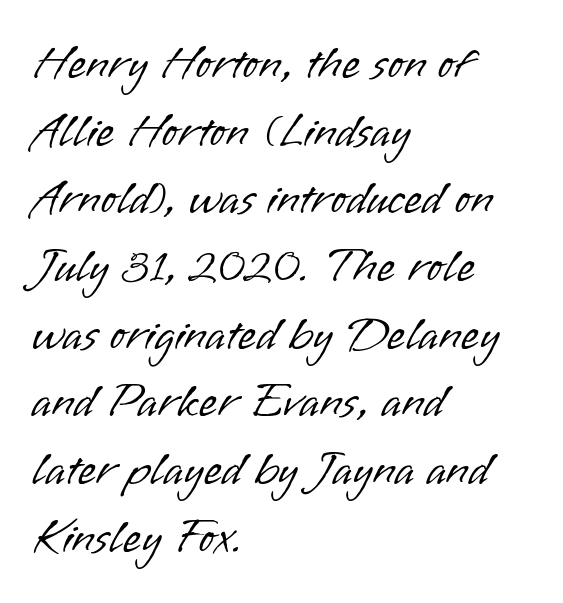
The image shows 47 px light sans-serif type; set left-aligned, normal line spacing (1.44x), normal letter spacing, not underlined; low stroke contrast and a small x-height.
